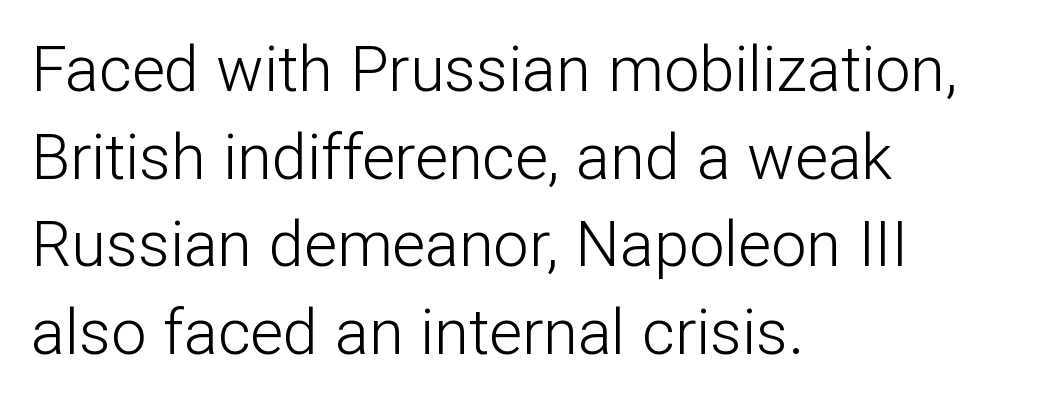
Q: Is the text bold? A: No.
Q: Is the text italic (slanted)? A: No, it is upright.
Q: Is the typeface a serif or a sans-serif typeface? A: Sans-serif.
Q: Is the text underlined? A: No.
Q: How is the paragraph aligned? A: Left-aligned.
Q: Is the spacing between letters normal or unusually wide? A: Normal.
Q: Is the spacing between lines tight, normal or loose? A: Normal.
Q: Width (condensed, normal, or wide)? A: Normal.
Q: Stroke contrast? A: Low.
Q: x-height? A: Medium.
Q: Monospaced? A: No.
